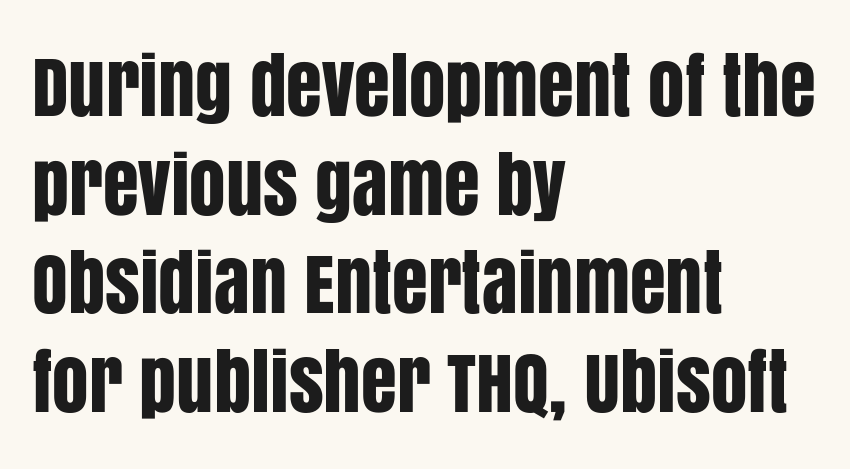
Q: Is the text italic (slanted)? A: No, it is upright.
Q: Is the typeface a serif or a sans-serif typeface? A: Sans-serif.
Q: Is the text underlined? A: No.
Q: How is the paragraph aligned? A: Left-aligned.
Q: Is the spacing between letters normal or unusually wide? A: Normal.
Q: Is the spacing between lines tight, normal or loose? A: Normal.
Q: Width (condensed, normal, or wide)? A: Condensed.
Q: Stroke contrast? A: Low.
Q: x-height? A: Large.
Q: Monospaced? A: No.
